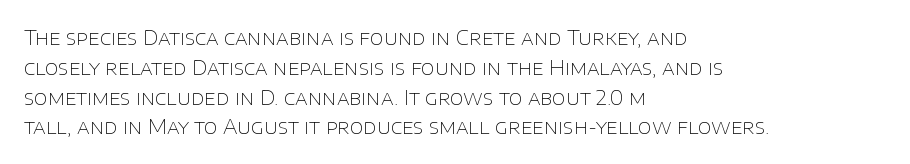
{"italic": "no", "bold": "no", "underline": "no", "align": "left", "line_spacing": "normal", "line_spacing_ratio": 1.49, "letter_spacing": "normal", "letter_spacing_em": 0.0, "glyph_px": 20}
